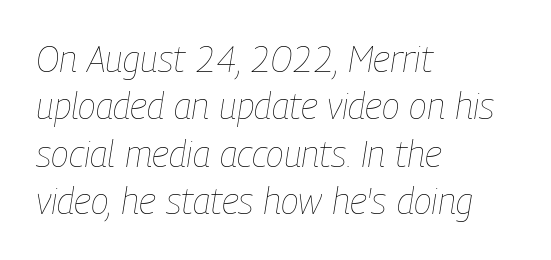
{"italic": "yes", "lean": "right", "slant_degrees": 9, "bold": "no", "weight": "thin", "width": "condensed", "stroke_contrast": "low", "x_height": "medium", "monospaced": "no", "underline": "no", "align": "left", "line_spacing": "normal", "line_spacing_ratio": 1.28, "letter_spacing": "normal", "letter_spacing_em": 0.0, "glyph_px": 37}
